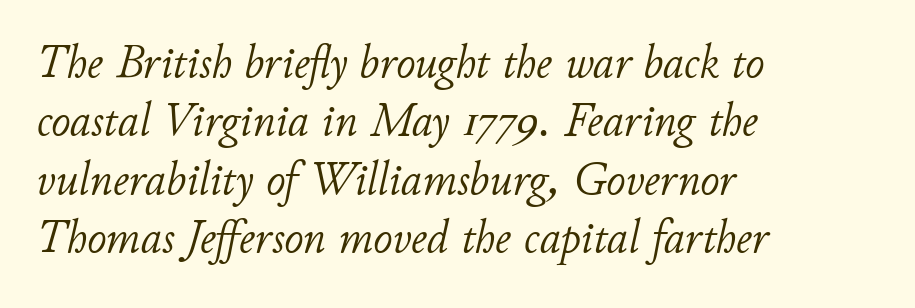
{"italic": "yes", "lean": "right", "slant_degrees": 11, "bold": "no", "weight": "light", "width": "normal", "stroke_contrast": "low", "x_height": "small", "monospaced": "no", "underline": "no", "align": "left", "line_spacing_ratio": 1.24, "letter_spacing": "normal", "letter_spacing_em": 0.0, "glyph_px": 47}
